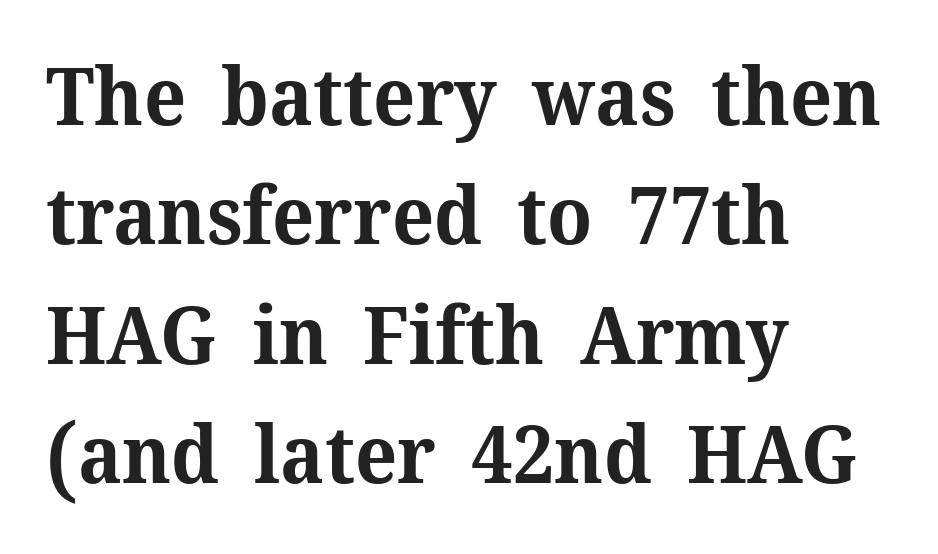
Q: Is the text bold? A: Yes.
Q: Is the text italic (slanted)? A: No, it is upright.
Q: Is the typeface a serif or a sans-serif typeface? A: Serif.
Q: Is the text underlined? A: No.
Q: How is the paragraph aligned? A: Left-aligned.
Q: Is the spacing between letters normal or unusually wide? A: Normal.
Q: Is the spacing between lines tight, normal or loose? A: Normal.
Q: Width (condensed, normal, or wide)? A: Normal.
Q: Stroke contrast? A: Medium.
Q: x-height? A: Medium.
Q: Monospaced? A: No.
